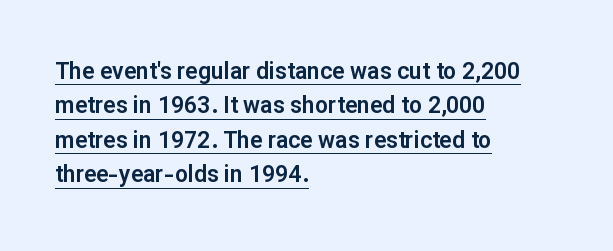
The letters stand upright; this is a roman face. You can see a thin bar hugging the bottom of the glyphs. Short and long lines alike share a common starting point at left. Default kerning and tracking; the words read as compact shapes. Summary of vertical rhythm: regular, with standard interline spacing.
